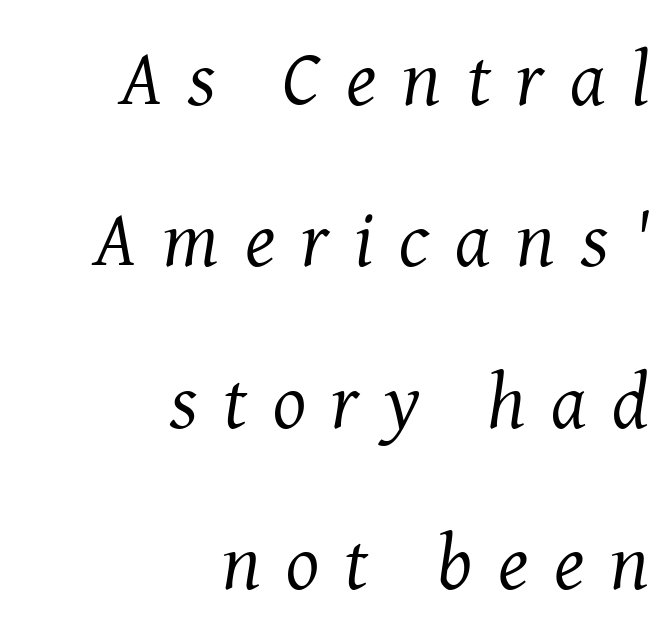
Unmarked baselines from the first word to the last. Vertically, the passage feels expansive, rows floating well apart. The ragged edge is on the left, which tells us the setting is flush right. Small tapered or slab feet sit at the stroke ends, so this counts as serif. Observe the lean: these are italic letterforms. Each letter keeps its own natural width here, so spacing adapts to shape.
